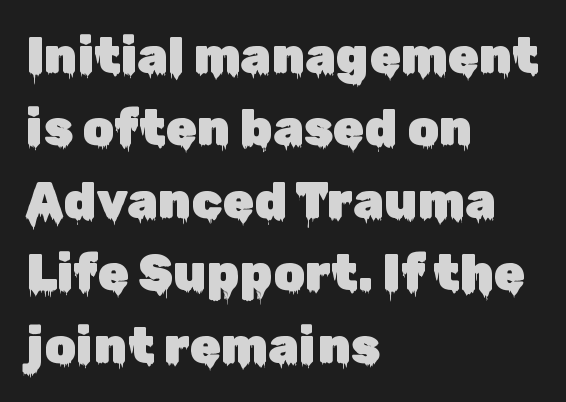
Q: Is the text italic (slanted)? A: No, it is upright.
Q: Is the typeface a serif or a sans-serif typeface? A: Sans-serif.
Q: Is the text underlined? A: No.
Q: How is the paragraph aligned? A: Left-aligned.
Q: Is the spacing between letters normal or unusually wide? A: Normal.
Q: Is the spacing between lines tight, normal or loose? A: Normal.
Q: Width (condensed, normal, or wide)? A: Normal.
Q: Stroke contrast? A: Low.
Q: x-height? A: Medium.
Q: Monospaced? A: No.
